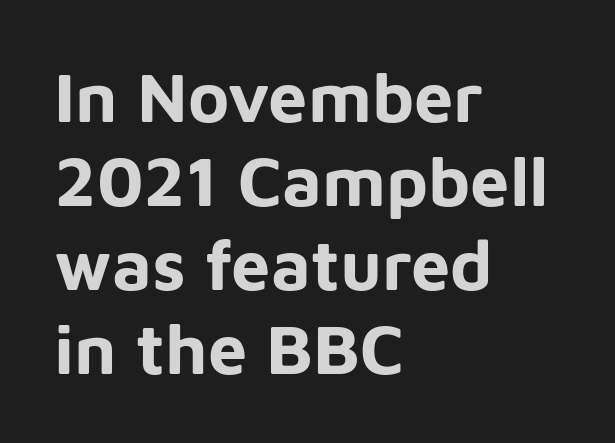
Q: Is the text bold? A: Yes.
Q: Is the text italic (slanted)? A: No, it is upright.
Q: Is the typeface a serif or a sans-serif typeface? A: Sans-serif.
Q: Is the text underlined? A: No.
Q: How is the paragraph aligned? A: Left-aligned.
Q: Is the spacing between letters normal or unusually wide? A: Normal.
Q: Width (condensed, normal, or wide)? A: Normal.
Q: Stroke contrast? A: Low.
Q: x-height? A: Medium.
Q: Monospaced? A: No.
